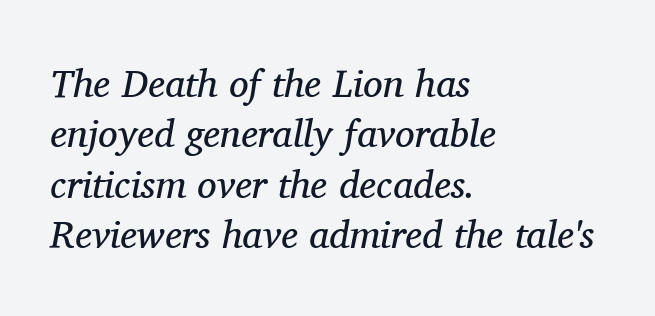
The image shows 39 px regular-weight serif type, italic (leaning right); set left-aligned, normal line spacing (1.29x), normal letter spacing, not underlined; medium stroke contrast and a medium x-height.
